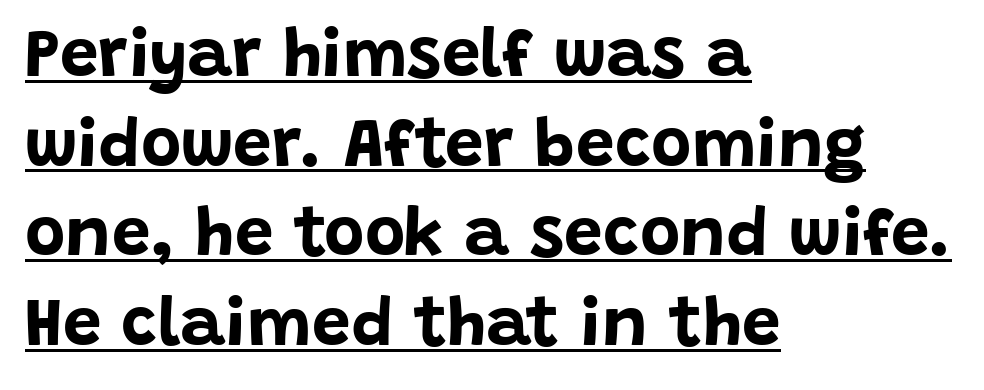
{"serif": "no", "italic": "no", "bold": "yes", "weight": "bold", "width": "normal", "stroke_contrast": "low", "x_height": "large", "monospaced": "no", "underline": "yes", "align": "left", "line_spacing": "normal", "line_spacing_ratio": 1.3, "letter_spacing": "normal", "letter_spacing_em": 0.0, "glyph_px": 69}
